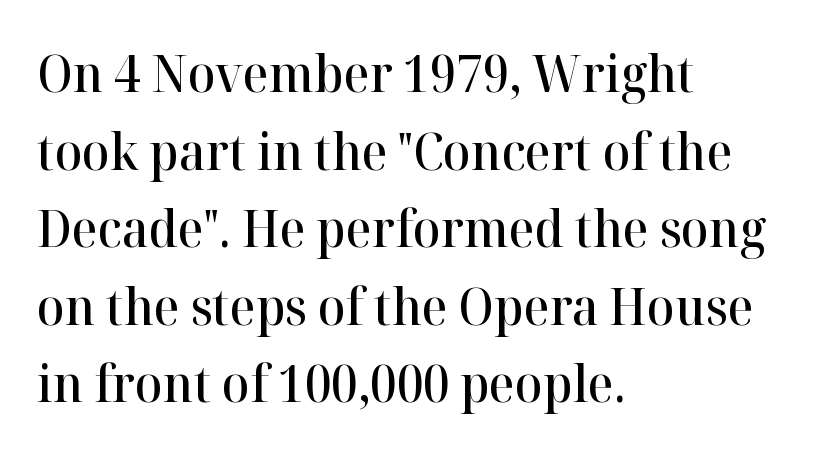
Q: Is the text bold? A: Semi-bold.
Q: Is the text italic (slanted)? A: No, it is upright.
Q: Is the typeface a serif or a sans-serif typeface? A: Serif.
Q: Is the text underlined? A: No.
Q: How is the paragraph aligned? A: Left-aligned.
Q: Is the spacing between letters normal or unusually wide? A: Normal.
Q: Is the spacing between lines tight, normal or loose? A: Normal.
Q: Width (condensed, normal, or wide)? A: Normal.
Q: Stroke contrast? A: High.
Q: x-height? A: Medium.
Q: Monospaced? A: No.
